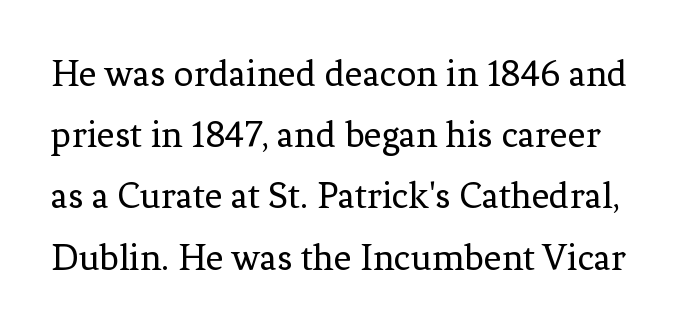
The image shows 39 px regular-weight serif type, upright; set normal line spacing (1.57x), normal letter spacing, not underlined; low stroke contrast and a medium x-height.
